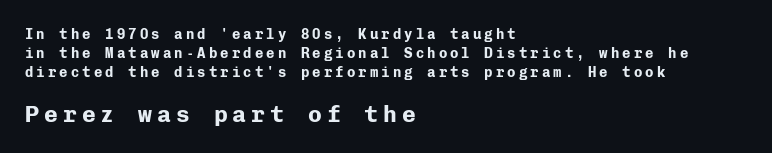
Q: Is the text bold? A: Yes.
Q: Is the text italic (slanted)? A: No, it is upright.
Q: Is the text underlined? A: No.
Q: How is the paragraph aligned? A: Left-aligned.
Q: Is the spacing between letters normal or unusually wide? A: Unusually wide.
Q: Is the spacing between lines tight, normal or loose? A: Normal.
Q: Which block of text is set in a larger size, the first (top) or the second (bottom)? A: The second (bottom) one.
